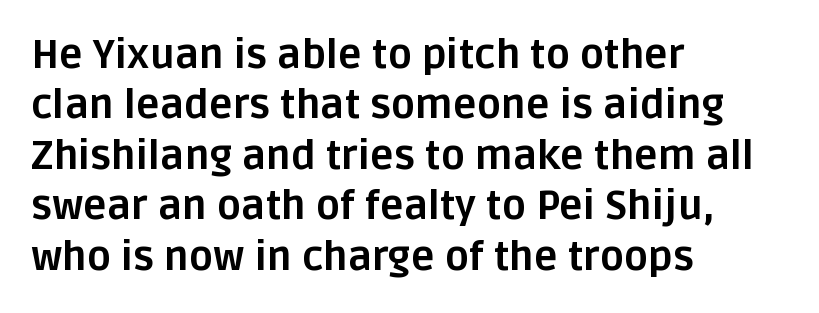
On the weight axis this lands at bold, roughly 700. Horizontally, the lines are justified to the leading edge only. Is this a fixed-width face? No — the glyphs have proportional, varying widths. Characters remain perfectly vertical along every line. Quick note: interline space is typical.
